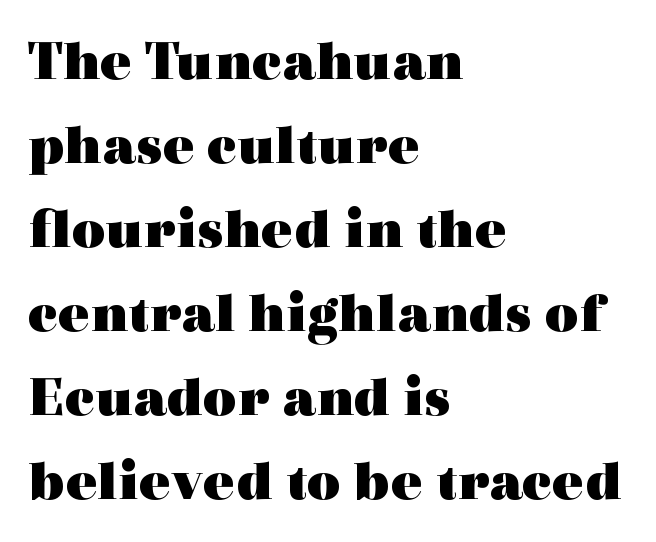
The image shows 58 px heavy, wide serif type, upright; set left-aligned, normal line spacing (1.45x), normal letter spacing, not underlined; a medium x-height.
